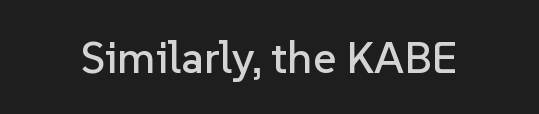
Examine the stroke ends and you'll find no serifs. The letters sit at their default tracking, neither squeezed nor spread. A typesetter would call this proportional, since set widths differ per character. Vertical strokes here are truly vertical. Underlining? Definitely not there.
